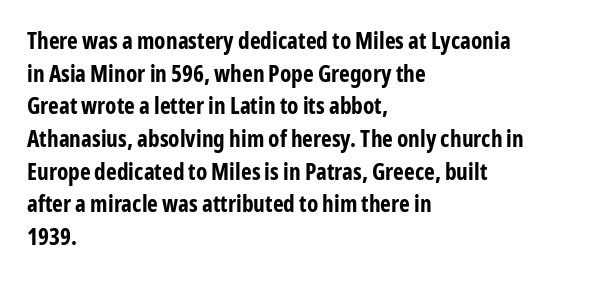
The image shows 23 px bold type, upright; set left-aligned, normal line spacing (1.42x), normal letter spacing, not underlined.
